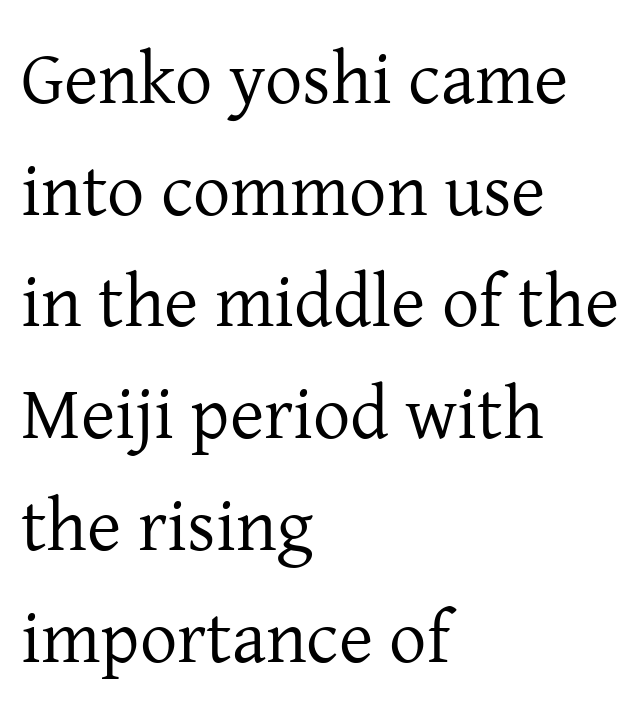
{"serif": "yes", "italic": "no", "bold": "no", "weight": "regular", "width": "normal", "stroke_contrast": "low", "x_height": "medium", "monospaced": "no", "underline": "no", "align": "left", "line_spacing": "normal", "line_spacing_ratio": 1.51, "letter_spacing": "normal", "letter_spacing_em": 0.0, "glyph_px": 74}
